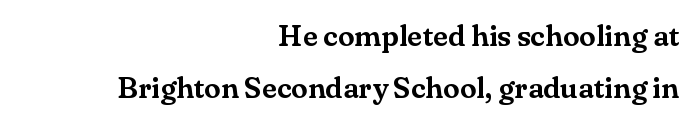
The setting favours the right margin, as signatures and pull-quotes sometimes do. Proportional: the letters do not fall into vertical columns. These lines keep a tight, regular rhythm from letter to letter. Classification — serif. Only glyphs here, with clear space below each row.
